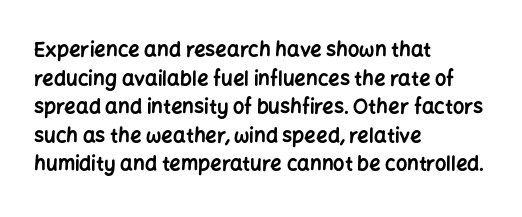
Q: Is the text bold? A: Yes.
Q: Is the text italic (slanted)? A: No, it is upright.
Q: Is the text underlined? A: No.
Q: How is the paragraph aligned? A: Left-aligned.
Q: Is the spacing between letters normal or unusually wide? A: Normal.
Q: Is the spacing between lines tight, normal or loose? A: Normal.
